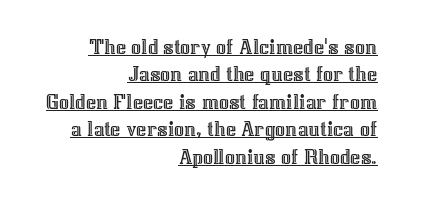
{"italic": "no", "underline": "yes", "align": "right", "line_spacing": "normal", "line_spacing_ratio": 1.25, "letter_spacing": "normal", "letter_spacing_em": 0.0, "glyph_px": 22}
